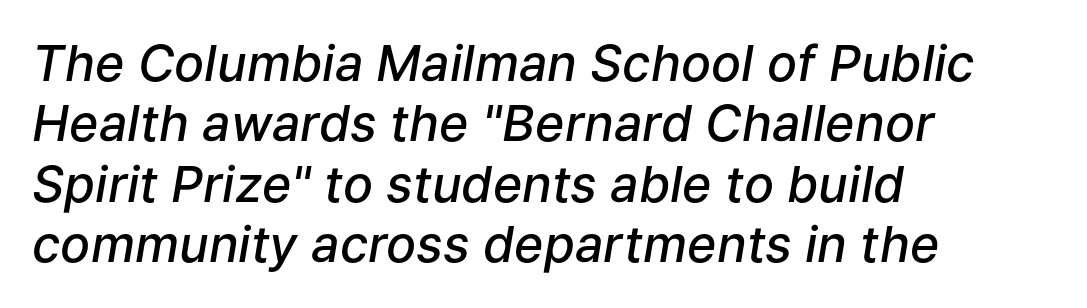
Stems and bowls a touch heavier than normal — semibold. The text carries the slant typical of an italic or oblique font. This rendering leaves character spacing at its baseline value. These lines stack with their left ends in a neat column.
